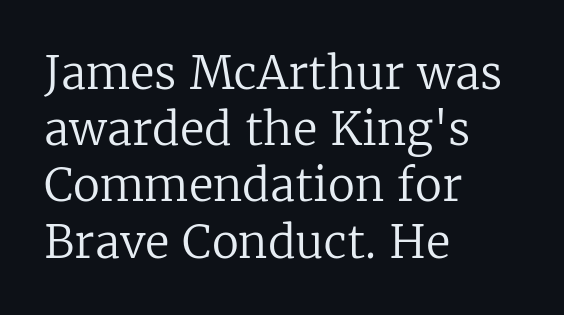
Q: Is the text bold? A: No.
Q: Is the text italic (slanted)? A: No, it is upright.
Q: Is the typeface a serif or a sans-serif typeface? A: Serif.
Q: Is the text underlined? A: No.
Q: How is the paragraph aligned? A: Left-aligned.
Q: Is the spacing between letters normal or unusually wide? A: Normal.
Q: Is the spacing between lines tight, normal or loose? A: Normal.
Q: Width (condensed, normal, or wide)? A: Normal.
Q: Stroke contrast? A: Low.
Q: x-height? A: Medium.
Q: Monospaced? A: No.
